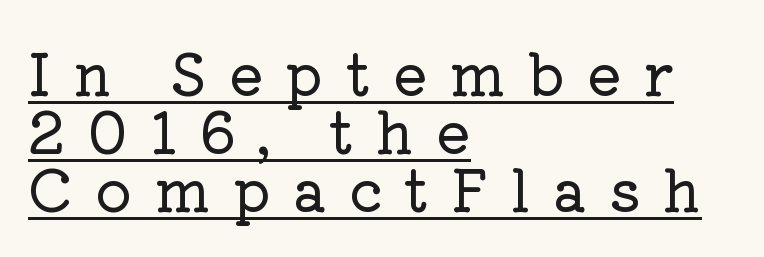
Compared with typical body copy, the letter spacing here is much looser. The letters advance in unequal steps, a hallmark of proportional type. Quick note: interline space is minimal. Casual observation: everything's shoved over to the left. The sample's only ornament is a line tracing under the words. Tall strokes in this sample are plumb rather than angled.
